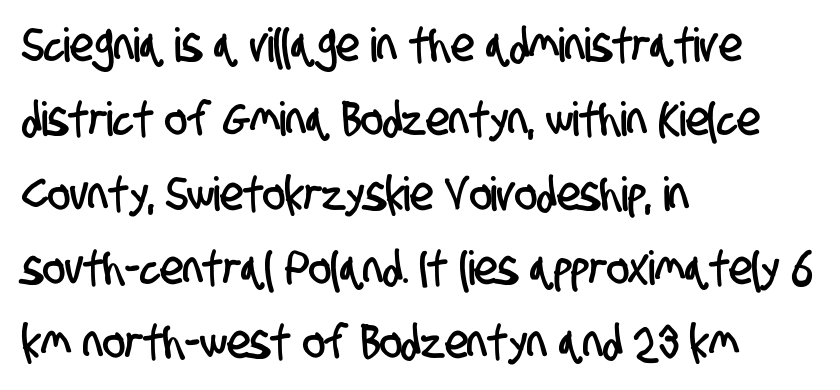
The image shows 47 px condensed sans-serif type; set left-aligned, normal line spacing (1.58x), normal letter spacing, not underlined; low stroke contrast and a large x-height.
